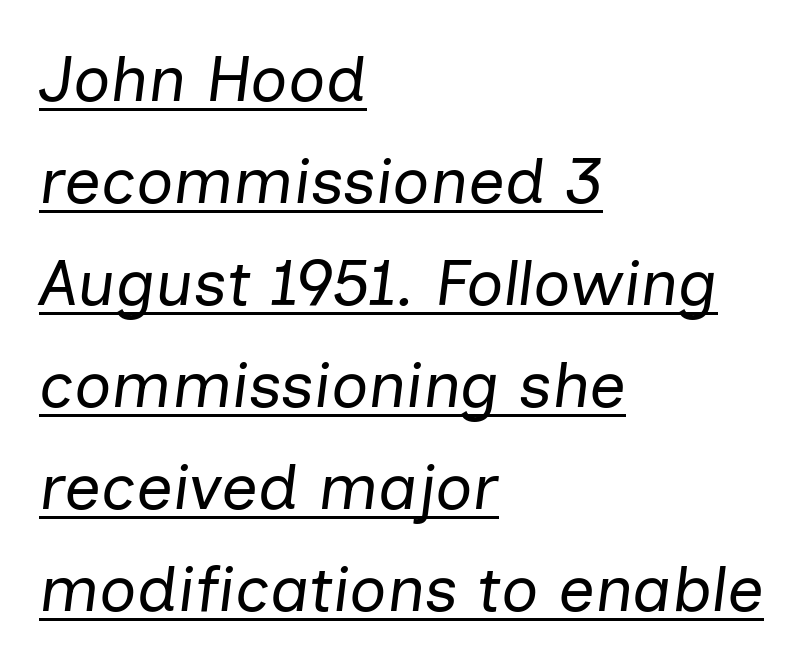
{"italic": "yes", "lean": "right", "slant_degrees": 7, "bold": "no", "weight": "regular", "width": "normal", "stroke_contrast": "low", "x_height": "medium", "monospaced": "no", "underline": "yes", "align": "left", "line_spacing": "normal", "line_spacing_ratio": 1.57, "letter_spacing": "normal", "letter_spacing_em": 0.0, "glyph_px": 65}
